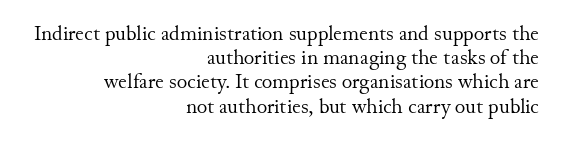
The image shows 20 px text type, upright; set right-aligned, line spacing 1.21x, normal letter spacing, not underlined.
